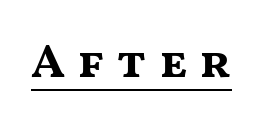
{"serif": "no", "italic": "no", "bold": "yes", "weight": "bold", "width": "wide", "stroke_contrast": "medium", "x_height": "medium", "monospaced": "no", "underline": "yes", "letter_spacing": "wide", "letter_spacing_em": 0.24, "glyph_px": 48}
